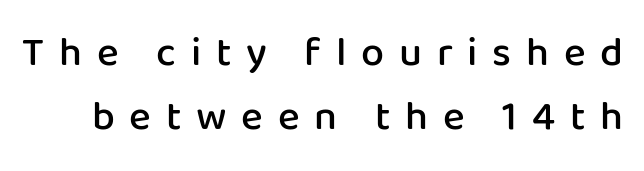
Q: Is the text bold? A: Semi-bold.
Q: Is the text italic (slanted)? A: No, it is upright.
Q: Is the typeface a serif or a sans-serif typeface? A: Sans-serif.
Q: Is the text underlined? A: No.
Q: Is the spacing between letters normal or unusually wide? A: Unusually wide.
Q: Is the spacing between lines tight, normal or loose? A: Normal.
Q: Width (condensed, normal, or wide)? A: Normal.
Q: Stroke contrast? A: Low.
Q: x-height? A: Medium.
Q: Monospaced? A: No.
